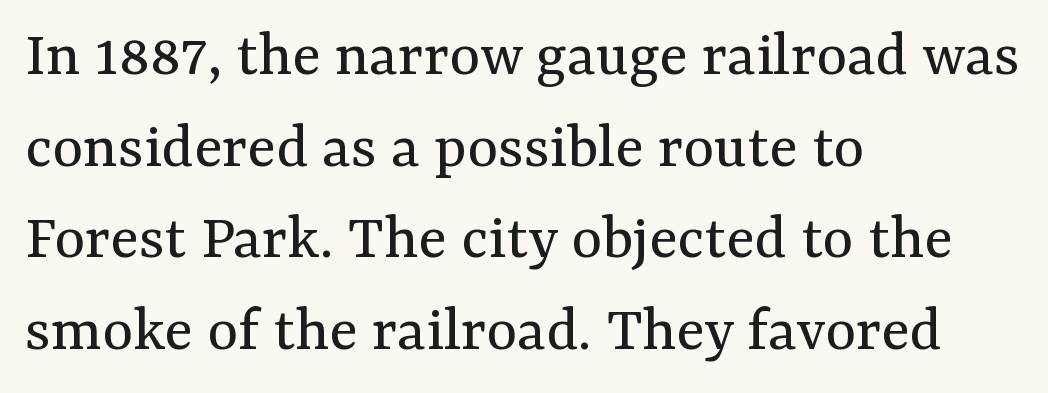
Q: Is the text bold? A: No.
Q: Is the text italic (slanted)? A: No, it is upright.
Q: Is the typeface a serif or a sans-serif typeface? A: Serif.
Q: Is the text underlined? A: No.
Q: How is the paragraph aligned? A: Left-aligned.
Q: Is the spacing between letters normal or unusually wide? A: Normal.
Q: Is the spacing between lines tight, normal or loose? A: Normal.
Q: Width (condensed, normal, or wide)? A: Normal.
Q: Stroke contrast? A: Medium.
Q: x-height? A: Medium.
Q: Monospaced? A: No.
